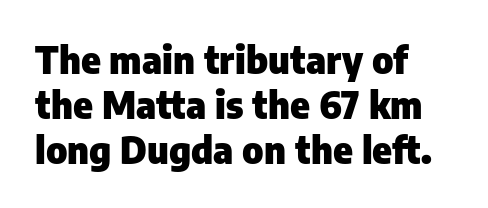
The image shows 37 px heavy sans-serif type, upright; set left-aligned, line spacing 1.21x, normal letter spacing, not underlined; low stroke contrast and a medium x-height.
